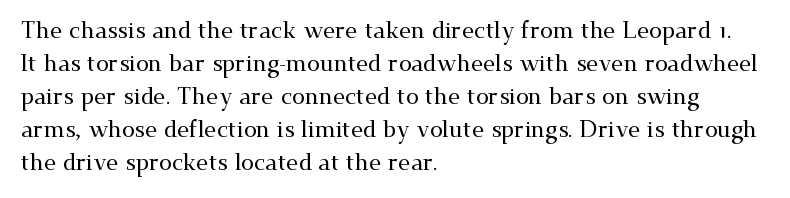
The image shows 23 px text type, upright; set left-aligned, normal line spacing (1.43x), normal letter spacing, not underlined.
